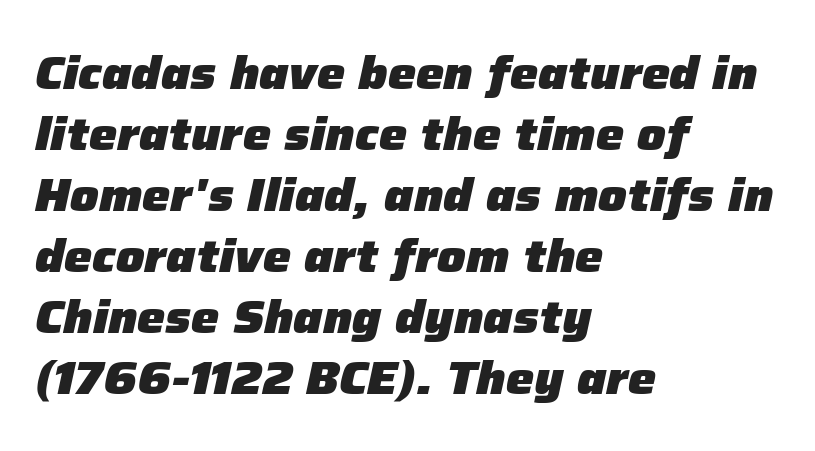
{"italic": "yes", "lean": "right", "slant_degrees": 12, "bold": "yes", "weight": "heavy", "width": "normal", "stroke_contrast": "low", "x_height": "medium", "monospaced": "no", "underline": "no", "align": "left", "line_spacing": "normal", "line_spacing_ratio": 1.3, "letter_spacing": "normal", "letter_spacing_em": 0.0, "glyph_px": 47}
